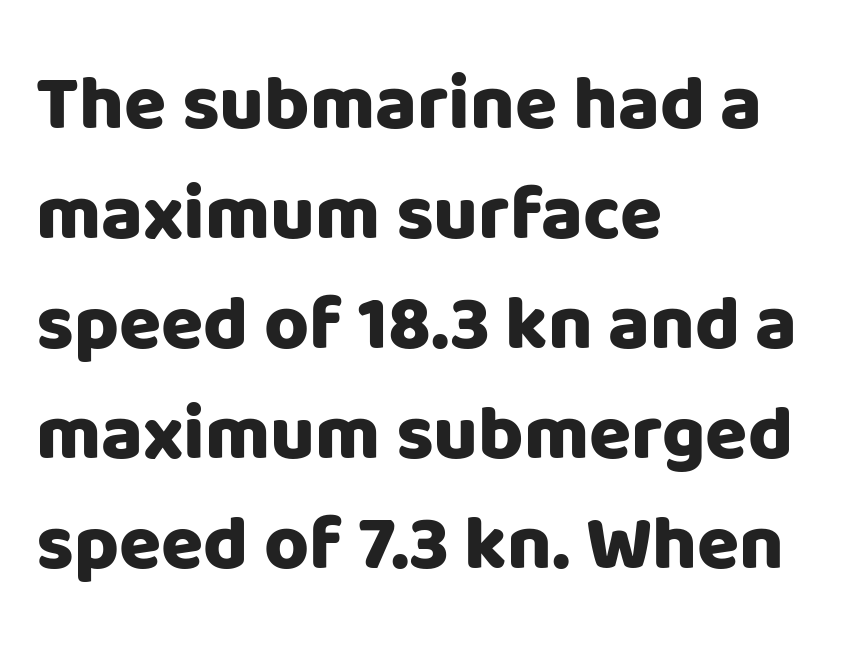
{"serif": "no", "italic": "no", "width": "normal", "stroke_contrast": "low", "x_height": "large", "monospaced": "no", "underline": "no", "align": "left", "line_spacing": "normal", "line_spacing_ratio": 1.43, "letter_spacing": "normal", "letter_spacing_em": 0.0, "glyph_px": 77}
